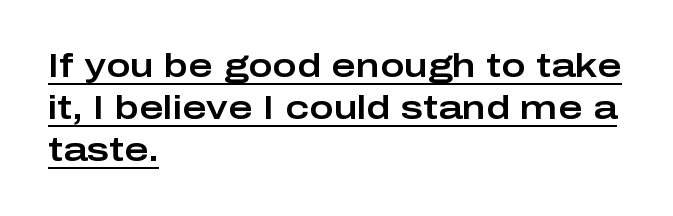
{"serif": "no", "italic": "no", "width": "wide", "stroke_contrast": "low", "x_height": "medium", "monospaced": "no", "underline": "yes", "align": "left", "line_spacing": "normal", "line_spacing_ratio": 1.27, "letter_spacing": "normal", "letter_spacing_em": 0.0, "glyph_px": 33}
